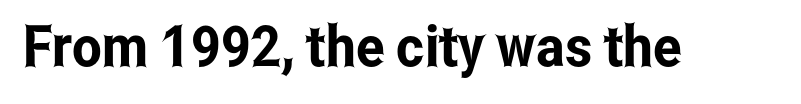
The image shows 57 px condensed sans-serif type, upright; set normal letter spacing, not underlined; low stroke contrast and a medium x-height.
